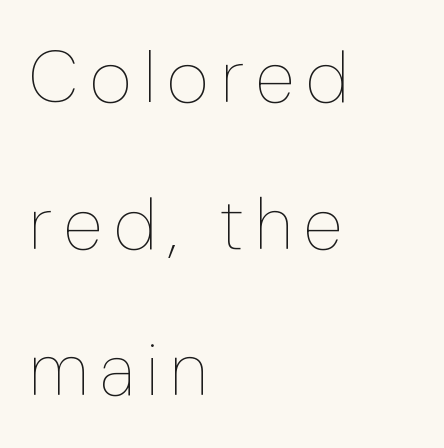
Q: Is the text bold? A: No.
Q: Is the text italic (slanted)? A: No, it is upright.
Q: Is the text underlined? A: No.
Q: How is the paragraph aligned? A: Left-aligned.
Q: Is the spacing between lines tight, normal or loose? A: Loose.
Q: Width (condensed, normal, or wide)? A: Condensed.
Q: Stroke contrast? A: Low.
Q: x-height? A: Medium.
Q: Monospaced? A: No.
